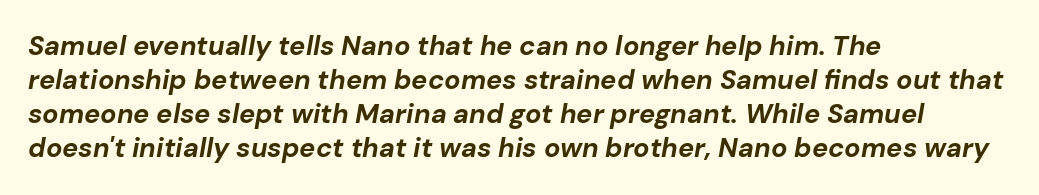
Chunky letters — that's bold for sure. The face used here has a pronounced slope to its letters. Each line starts at the same left margin while the right side varies. Each word holds together tightly as a unit, with standard inter-letter gaps. The baseline area is clear.
